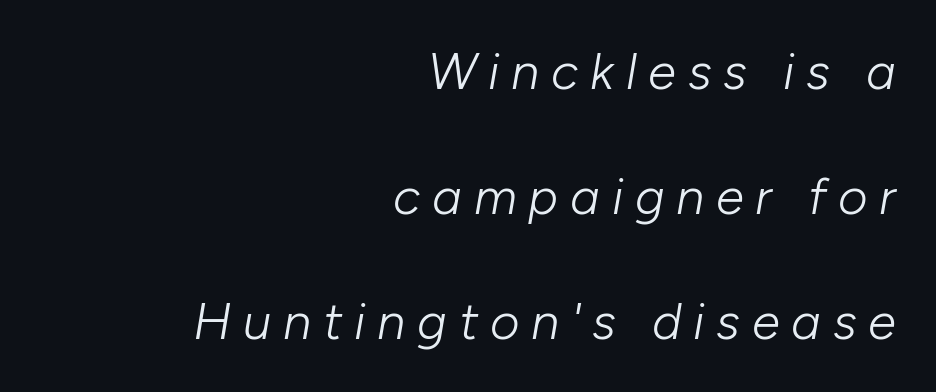
Q: Is the text bold? A: No.
Q: Is the text italic (slanted)? A: Yes, it leans right by about 10 degrees.
Q: Is the text underlined? A: No.
Q: How is the paragraph aligned? A: Right-aligned.
Q: Is the spacing between letters normal or unusually wide? A: Unusually wide.
Q: Is the spacing between lines tight, normal or loose? A: Loose.
Q: Width (condensed, normal, or wide)? A: Normal.
Q: Stroke contrast? A: Low.
Q: x-height? A: Medium.
Q: Monospaced? A: No.
